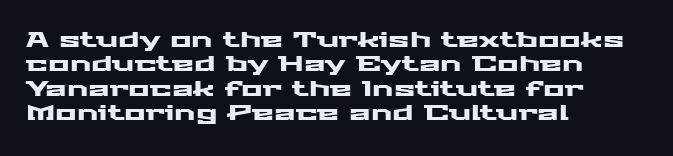
Q: Is the text italic (slanted)? A: No, it is upright.
Q: Is the text underlined? A: No.
Q: How is the paragraph aligned? A: Left-aligned.
Q: Is the spacing between letters normal or unusually wide? A: Normal.
